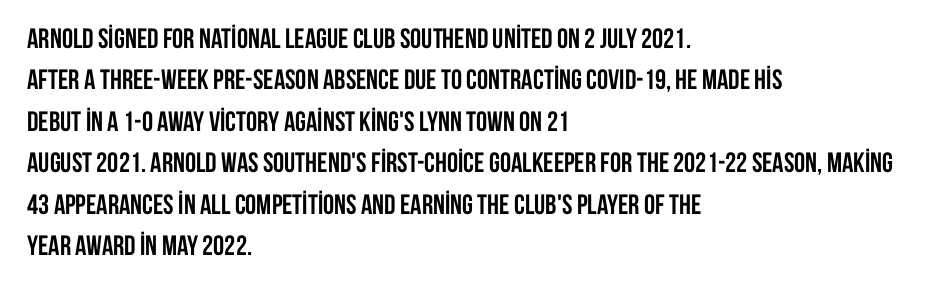
{"serif": "no", "italic": "no", "bold": "yes", "weight": "semibold", "width": "condensed", "stroke_contrast": "low", "x_height": "large", "monospaced": "no", "underline": "no", "align": "left", "line_spacing": "normal", "line_spacing_ratio": 1.48, "letter_spacing": "normal", "letter_spacing_em": 0.0, "glyph_px": 28}
